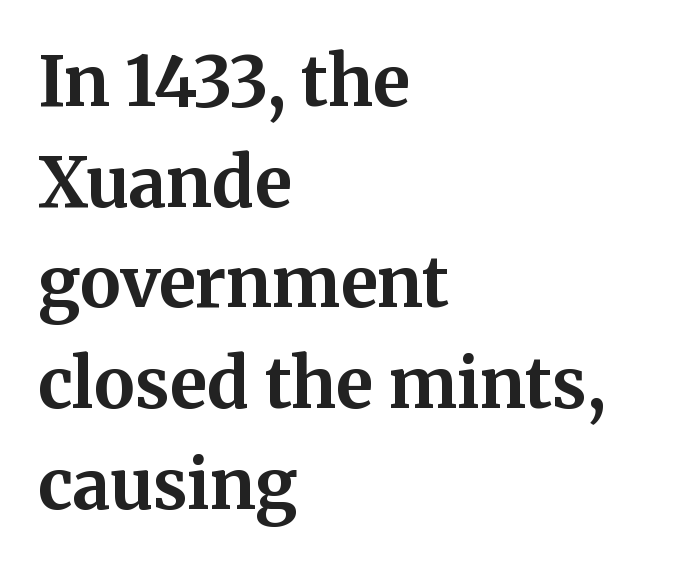
The image shows 69 px bold serif type, upright; set left-aligned, normal line spacing (1.46x), normal letter spacing, not underlined; medium stroke contrast and a medium x-height.
